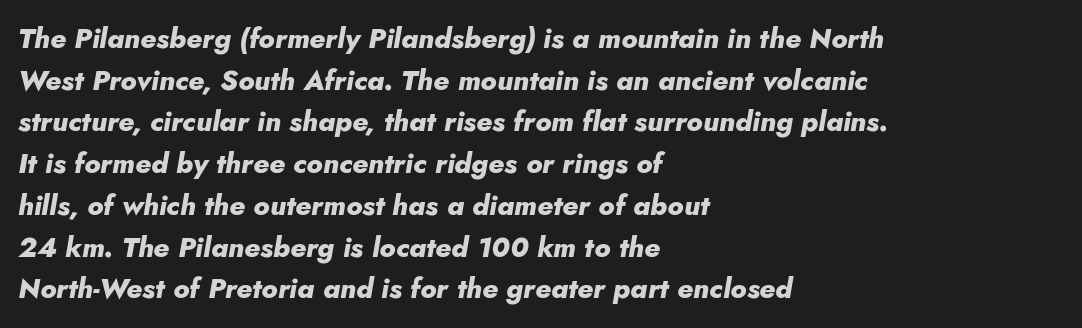
Q: Is the text bold? A: Yes.
Q: Is the text italic (slanted)? A: Yes, it leans right by about 10 degrees.
Q: Is the text underlined? A: No.
Q: How is the paragraph aligned? A: Left-aligned.
Q: Is the spacing between letters normal or unusually wide? A: Normal.
Q: Is the spacing between lines tight, normal or loose? A: Normal.
Q: Width (condensed, normal, or wide)? A: Normal.
Q: Stroke contrast? A: Low.
Q: x-height? A: Small.
Q: Monospaced? A: No.
